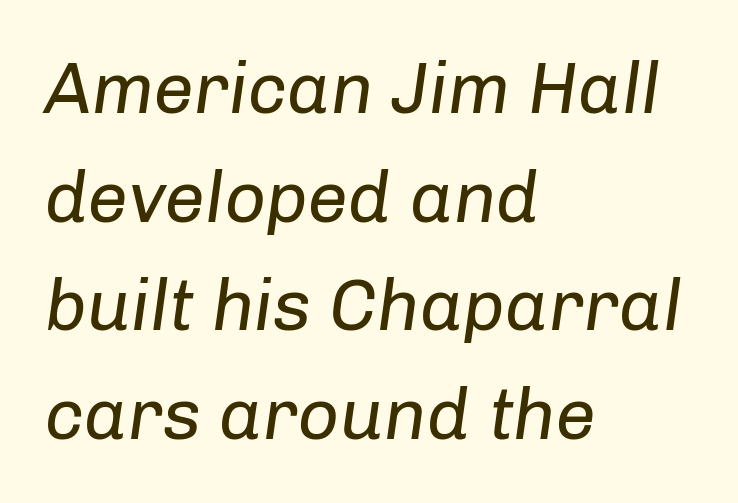
Q: Is the text bold? A: No.
Q: Is the text italic (slanted)? A: Yes, it leans right by about 8 degrees.
Q: Is the text underlined? A: No.
Q: How is the paragraph aligned? A: Left-aligned.
Q: Is the spacing between letters normal or unusually wide? A: Normal.
Q: Is the spacing between lines tight, normal or loose? A: Normal.
Q: Width (condensed, normal, or wide)? A: Normal.
Q: Stroke contrast? A: Low.
Q: x-height? A: Medium.
Q: Monospaced? A: No.
